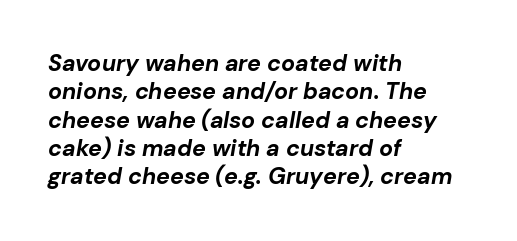
The image shows 23 px bold type, italic (leaning right); set left-aligned, line spacing 1.23x, normal letter spacing, not underlined.
